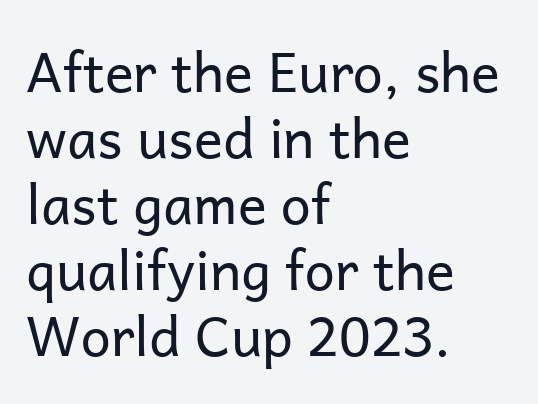
Q: Is the text bold? A: No.
Q: Is the text italic (slanted)? A: No, it is upright.
Q: Is the typeface a serif or a sans-serif typeface? A: Sans-serif.
Q: Is the text underlined? A: No.
Q: How is the paragraph aligned? A: Left-aligned.
Q: Is the spacing between letters normal or unusually wide? A: Normal.
Q: Width (condensed, normal, or wide)? A: Normal.
Q: Stroke contrast? A: Low.
Q: x-height? A: Medium.
Q: Monospaced? A: No.
